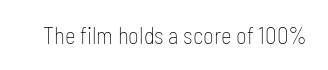
The type is set solid horizontally, with unmodified tracking. Words float on clear page, feet unadorned. A quiet, ordinary-to-light weight characterises the typeface. The type sits square on the baseline with zero lean.
